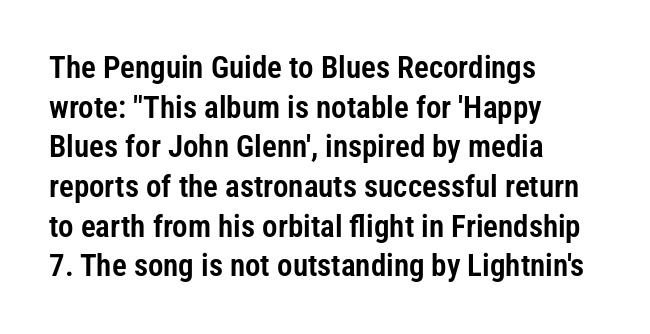
The image shows 31 px condensed sans-serif type, upright; set left-aligned, normal line spacing (1.28x), normal letter spacing, not underlined; low stroke contrast and a medium x-height.
